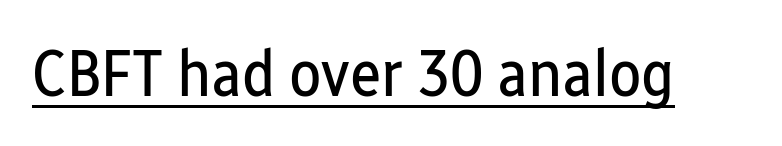
{"serif": "no", "italic": "no", "bold": "no", "weight": "regular", "width": "condensed", "stroke_contrast": "low", "x_height": "medium", "monospaced": "no", "underline": "yes", "letter_spacing": "normal", "letter_spacing_em": 0.0, "glyph_px": 67}
